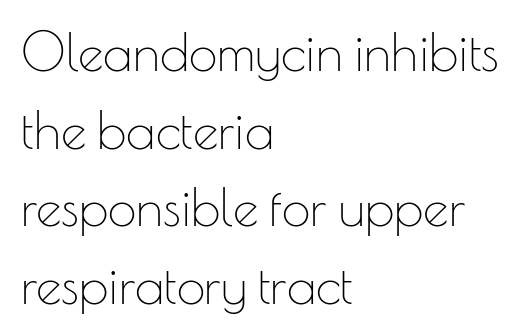
The image shows 51 px thin sans-serif type, upright; set left-aligned, normal line spacing (1.52x), normal letter spacing, not underlined; low stroke contrast and a small x-height.
